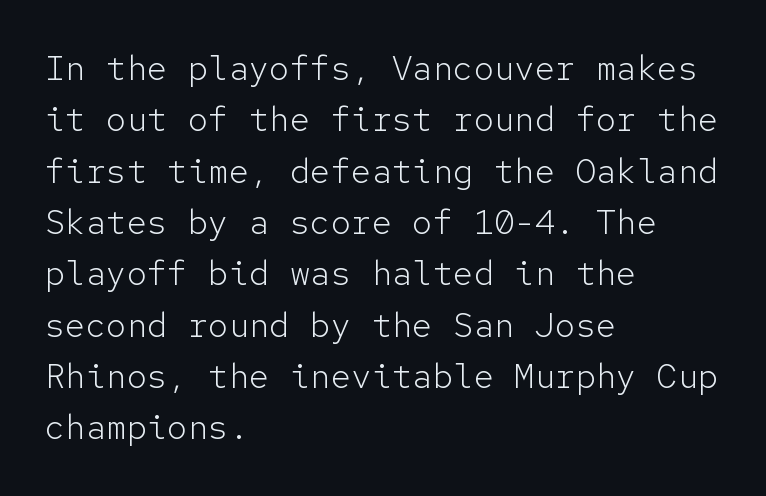
{"serif": "no", "italic": "no", "bold": "no", "weight": "light", "width": "normal", "stroke_contrast": "low", "x_height": "medium", "monospaced": "yes", "underline": "no", "align": "left", "line_spacing": "normal", "line_spacing_ratio": 1.51, "letter_spacing": "normal", "letter_spacing_em": 0.0, "glyph_px": 34}
